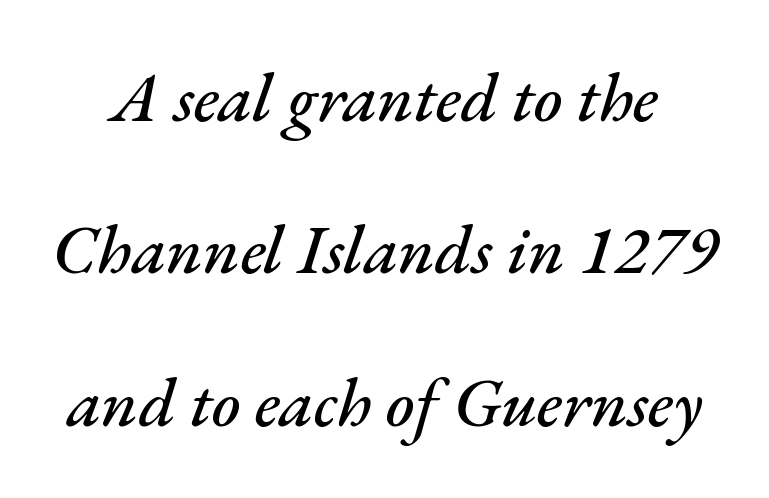
{"italic": "yes", "lean": "right", "slant_degrees": 17, "width": "normal", "stroke_contrast": "medium", "x_height": "small", "monospaced": "no", "underline": "no", "line_spacing": "loose", "line_spacing_ratio": 2.21, "letter_spacing": "normal", "letter_spacing_em": 0.0, "glyph_px": 69}
